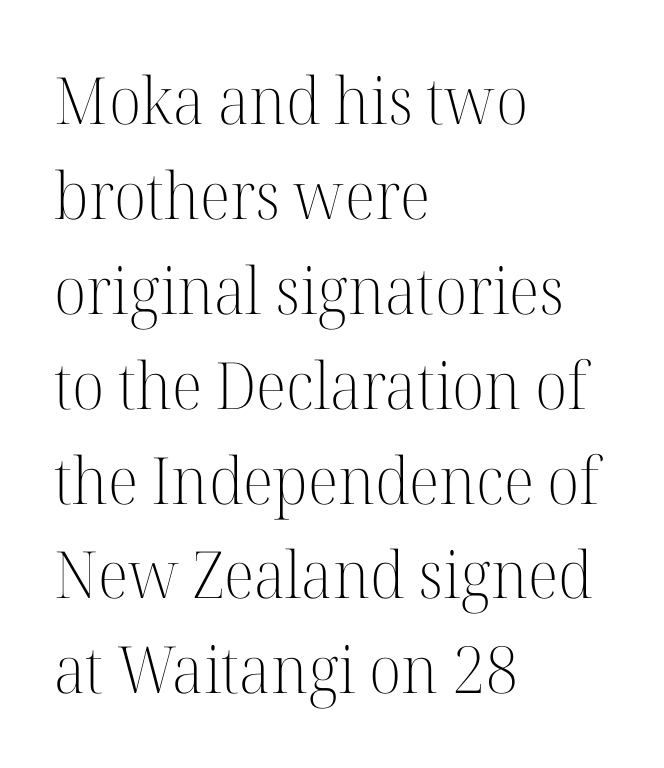
Ink coverage per letter is moderate at most. Looks like regular typesetting: each glyph gets only the width it needs. Inter-character spacing is left at the font's built-in metrics. Descenders hang freely into open space. The rendering uses a moderate line-height, typical for paragraphs. Does the lettering tilt? It doesn't — this is upright.
